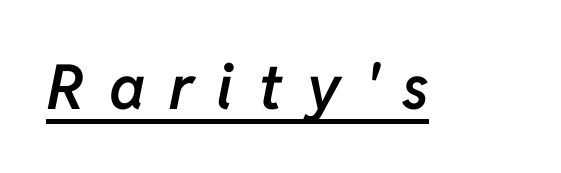
The image shows 62 px semibold type, italic (leaning right); set unusually wide letter spacing (+0.38 em), underlined; low stroke contrast and a medium x-height.
